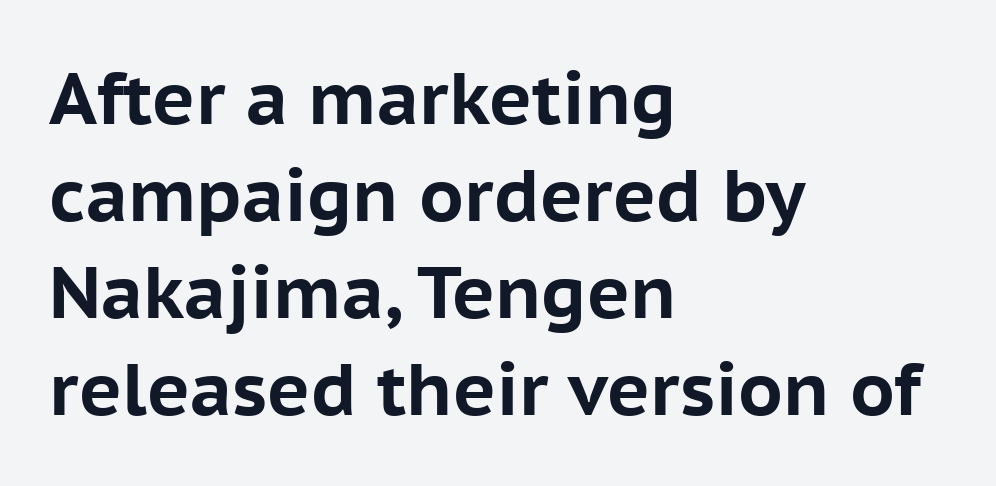
{"serif": "no", "italic": "no", "bold": "yes", "weight": "bold", "width": "normal", "stroke_contrast": "low", "x_height": "medium", "monospaced": "no", "underline": "no", "align": "left", "line_spacing": "normal", "line_spacing_ratio": 1.33, "letter_spacing": "normal", "letter_spacing_em": 0.0, "glyph_px": 73}
